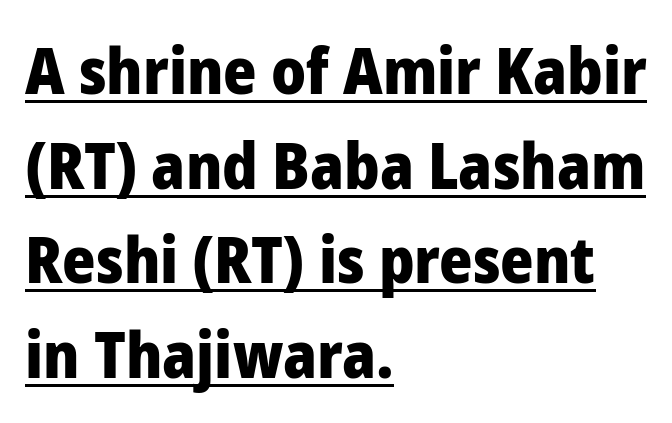
Q: Is the text bold? A: Yes.
Q: Is the text italic (slanted)? A: No, it is upright.
Q: Is the typeface a serif or a sans-serif typeface? A: Sans-serif.
Q: Is the text underlined? A: Yes.
Q: How is the paragraph aligned? A: Left-aligned.
Q: Is the spacing between letters normal or unusually wide? A: Normal.
Q: Is the spacing between lines tight, normal or loose? A: Normal.
Q: Width (condensed, normal, or wide)? A: Normal.
Q: Stroke contrast? A: Low.
Q: x-height? A: Medium.
Q: Monospaced? A: No.
